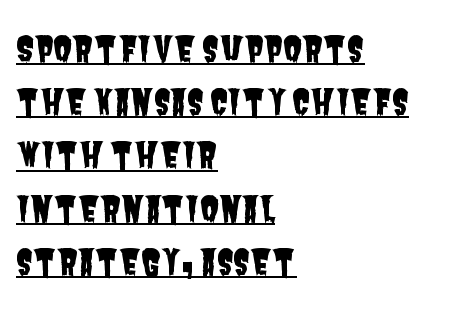
The image shows 35 px condensed sans-serif type; set left-aligned, normal line spacing (1.52x), normal letter spacing, underlined; low stroke contrast and a large x-height.
